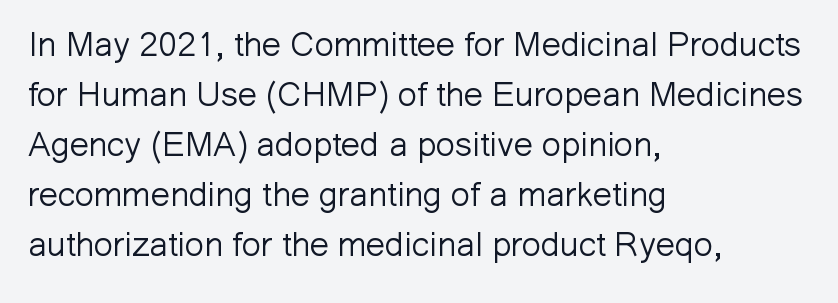
Summary of weight: not heavy and not bold. Normally led — the rows are evenly, conventionally spaced. Casual observation: everything's shoved over to the left. Honestly, the letter spacing is just normal — you wouldn't notice it. The letters stand straight up with perfectly vertical stems.
